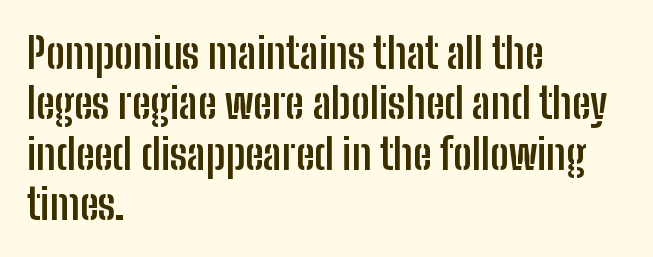
Is this a fixed-width face? No — the glyphs have proportional, varying widths. In terms of letterform style, serifs are entirely absent. Descenders are the only things crossing below the line. Ascenders rise straight up at ninety degrees.
